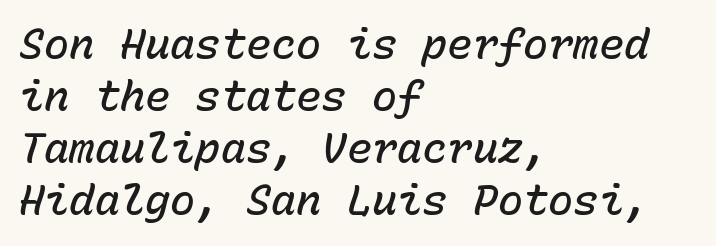
The lines are quadded left. What stands out about the letter spacing? Nothing — it is the standard amount. Emphasis by weight is partial: semibold. Has an underline been added? It has not.
